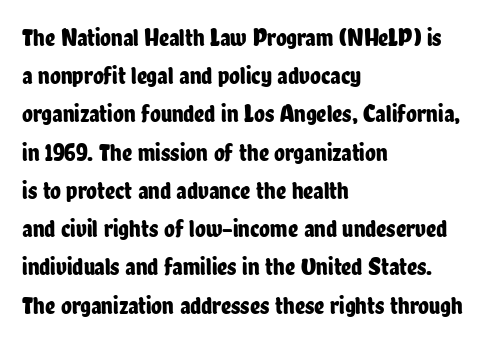
Descenders hang freely into open space. Teacher's note: observe the even left margin — that is flush-left alignment. The vertical gap from one line to the next is medium. If you drew a line through each stem, it would be perfectly vertical. The letters sit at their default tracking, neither squeezed nor spread.
